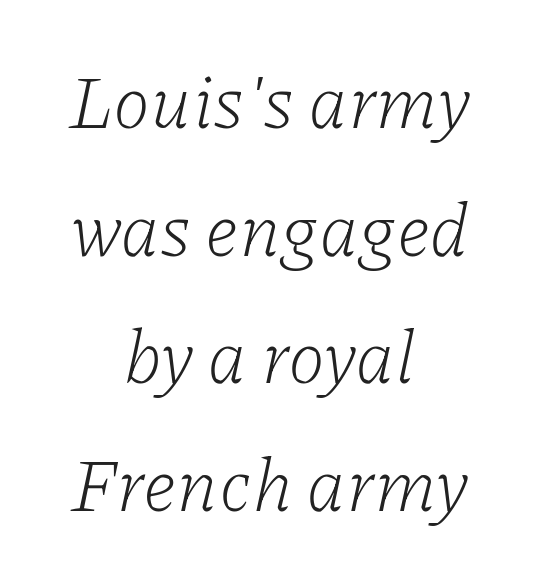
Q: Is the text bold? A: No.
Q: Is the text italic (slanted)? A: Yes, it leans right by about 11 degrees.
Q: Is the typeface a serif or a sans-serif typeface? A: Serif.
Q: Is the text underlined? A: No.
Q: How is the paragraph aligned? A: Centered.
Q: Is the spacing between letters normal or unusually wide? A: Normal.
Q: Is the spacing between lines tight, normal or loose? A: Normal.
Q: Width (condensed, normal, or wide)? A: Normal.
Q: Stroke contrast? A: Low.
Q: x-height? A: Medium.
Q: Monospaced? A: No.
